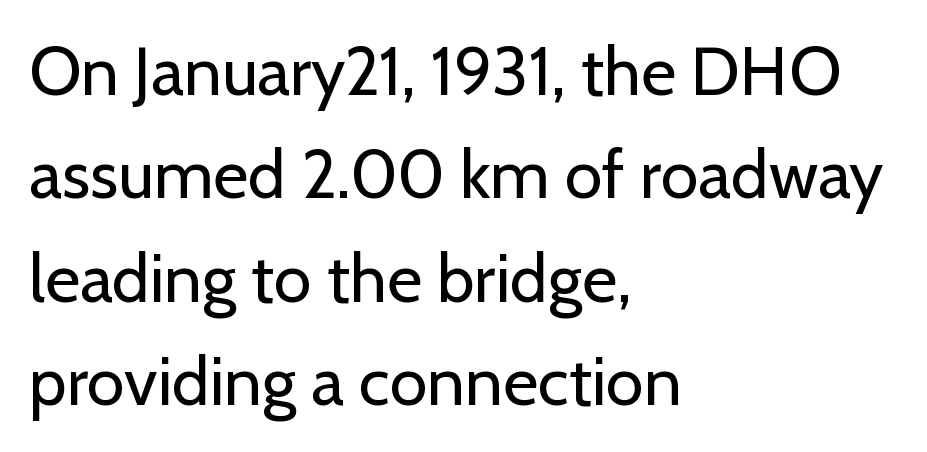
Layout note: lines flush left. You could not count columns in this text — the font is proportionally spaced. The font is comparable to plain body text, perhaps lighter. Designer's note — italics off, roman on. No feet cap the strokes, marking this as sans-serif type.
